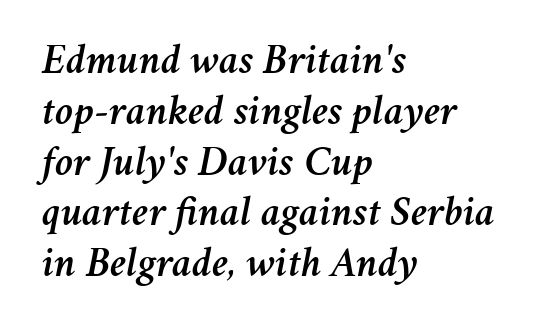
Varying glyph widths throughout — classic text-font behaviour. Glyph-to-glyph distance matches everyday printed text. The rag falls on the right side of this text block. Anything drawn beneath the words? Only blank space.
